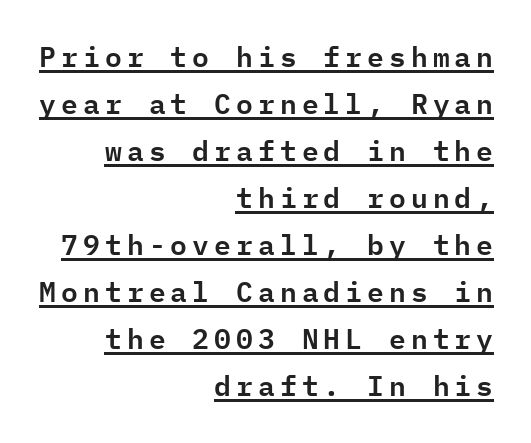
{"serif": "no", "italic": "no", "width": "normal", "stroke_contrast": "low", "x_height": "medium", "monospaced": "yes", "underline": "yes", "align": "right", "line_spacing": "normal", "line_spacing_ratio": 1.68, "glyph_px": 28}
